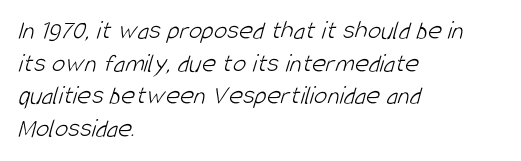
The image shows 27 px text type; set left-aligned, line spacing 1.21x, normal letter spacing, not underlined.
